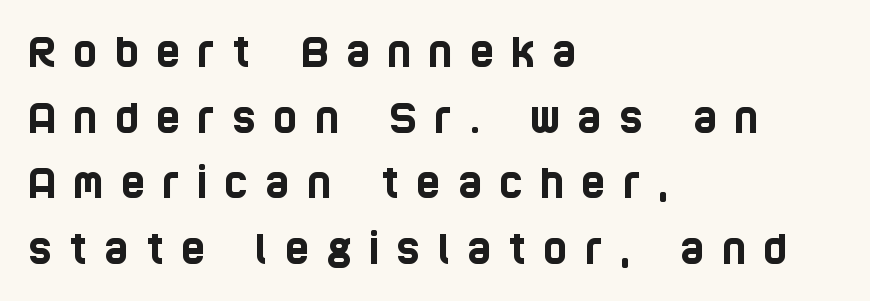
The vertical gap from one line to the next is medium. Loose tracking; the words dissolve into strings of separated letters. The glyphs are unaccompanied by any horizontal stroke below them. Nothing sits at the stroke ends, so this counts as sans-serif. Which margin do the lines hug? The left one — the right edge is uneven.
